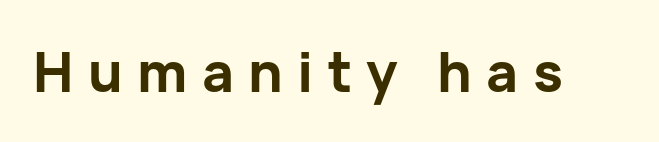
The words here are not underlined. Letterform terminals end flat and unadorned throughout the passage. Unlike italic type, these characters show no tilt at all. Note the varied advance widths — an 'i' is clearly narrower than an 'm'.
